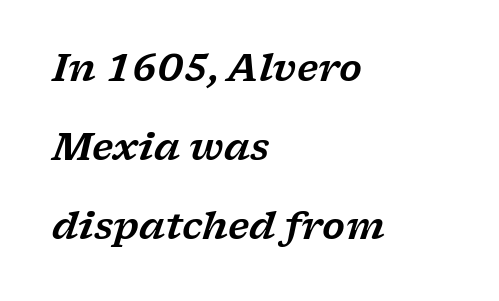
{"serif": "yes", "italic": "yes", "lean": "right", "slant_degrees": 17, "width": "wide", "stroke_contrast": "low", "x_height": "medium", "monospaced": "no", "underline": "no", "align": "left", "line_spacing": "loose", "line_spacing_ratio": 2.14, "letter_spacing": "normal", "letter_spacing_em": 0.0, "glyph_px": 37}
